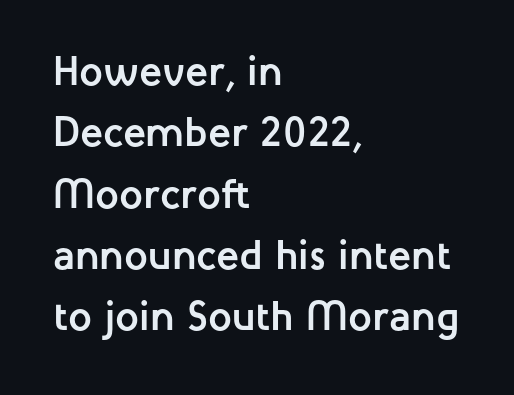
{"serif": "no", "italic": "no", "bold": "yes", "weight": "semibold", "width": "normal", "stroke_contrast": "low", "x_height": "medium", "monospaced": "no", "underline": "no", "align": "left", "line_spacing": "normal", "line_spacing_ratio": 1.46, "letter_spacing": "normal", "letter_spacing_em": 0.0, "glyph_px": 42}
